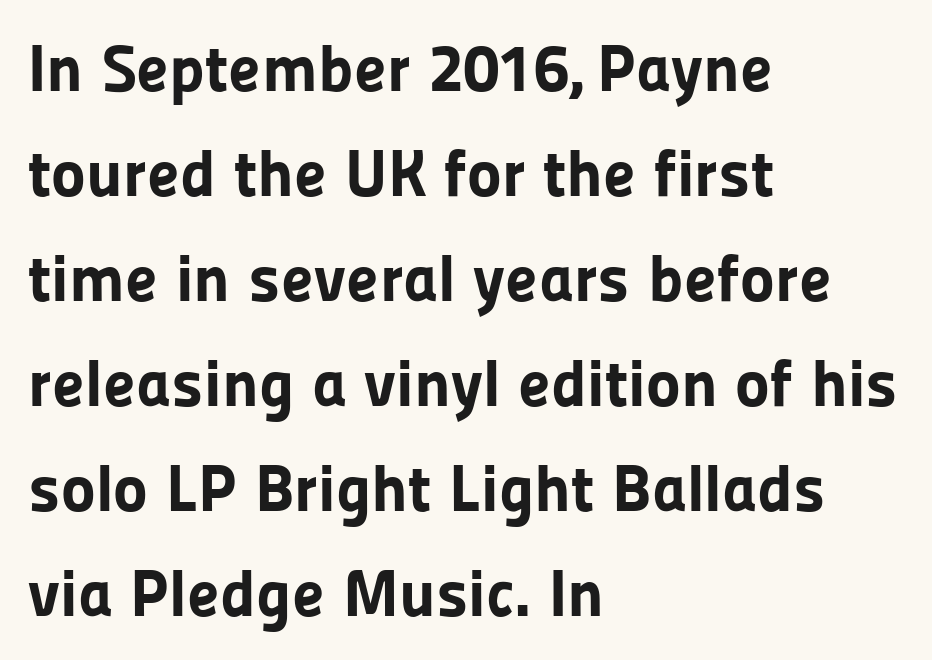
The image shows 66 px bold sans-serif type, upright; set left-aligned, normal line spacing (1.59x), normal letter spacing, not underlined; low stroke contrast and a medium x-height.
